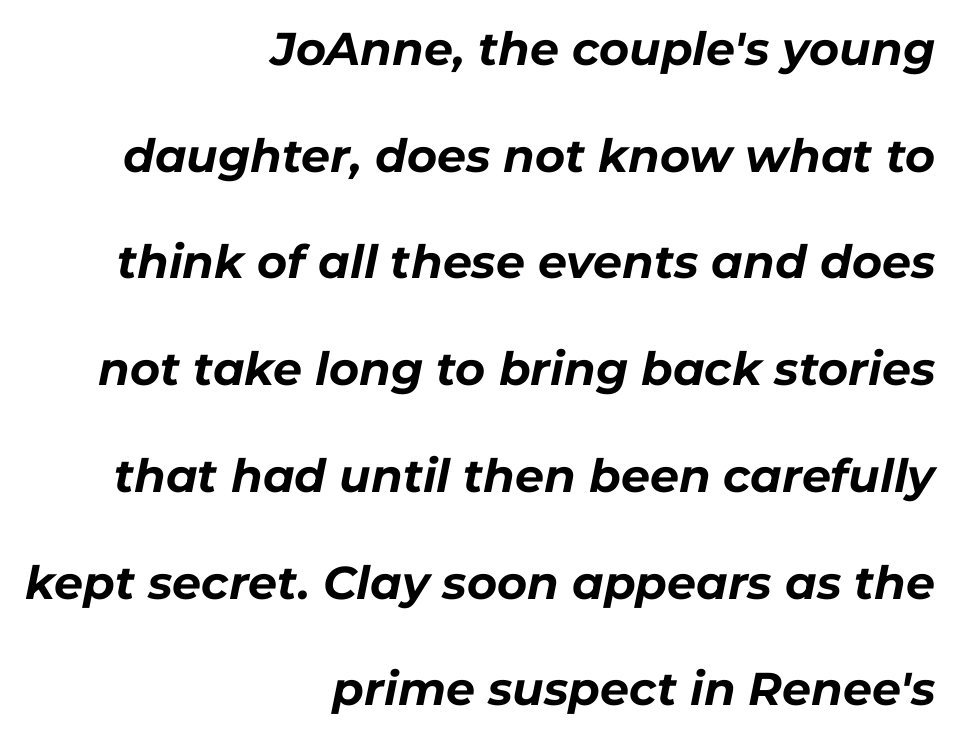
{"italic": "yes", "lean": "right", "slant_degrees": 11, "bold": "yes", "weight": "bold", "width": "normal", "stroke_contrast": "low", "x_height": "medium", "monospaced": "no", "underline": "no", "align": "right", "line_spacing": "loose", "line_spacing_ratio": 2.32, "letter_spacing": "normal", "letter_spacing_em": 0.0, "glyph_px": 46}
